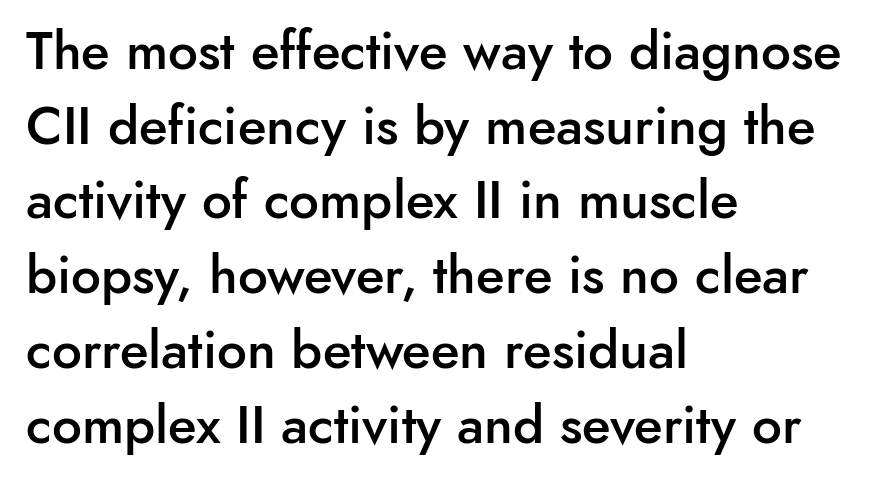
These lines sit exactly where default settings would place them. The text block is weighted toward the left margin, trailing off unevenly rightward. Is the type bold? Partly — it's a semibold, heavier than regular but not fully bold. The gaps between neighbouring characters are ordinary and unremarkable. Is this a fixed-width face? No — the glyphs have proportional, varying widths.
